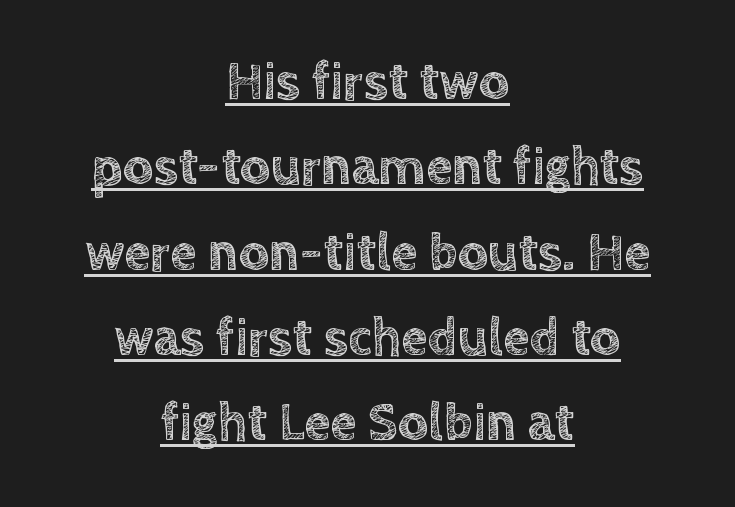
The image shows 53 px text type, upright; set centered, normal line spacing (1.61x), normal letter spacing, underlined; a large x-height.
